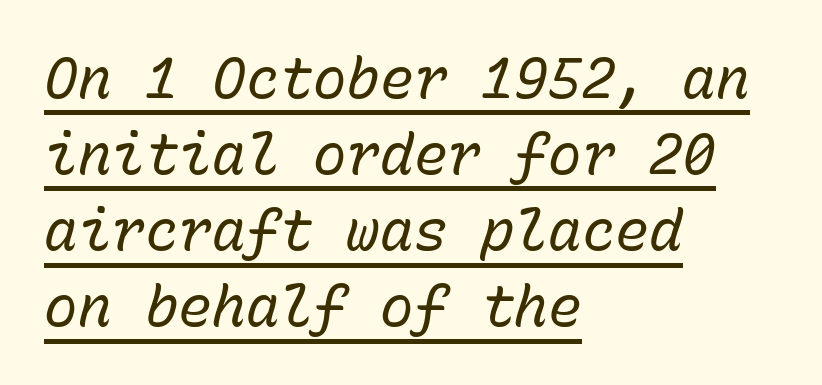
Q: Is the text bold? A: No.
Q: Is the text italic (slanted)? A: Yes, it leans right by about 15 degrees.
Q: Is the text underlined? A: Yes.
Q: How is the paragraph aligned? A: Left-aligned.
Q: Is the spacing between letters normal or unusually wide? A: Normal.
Q: Is the spacing between lines tight, normal or loose? A: Normal.
Q: Width (condensed, normal, or wide)? A: Normal.
Q: Stroke contrast? A: Low.
Q: x-height? A: Medium.
Q: Monospaced? A: Yes.
